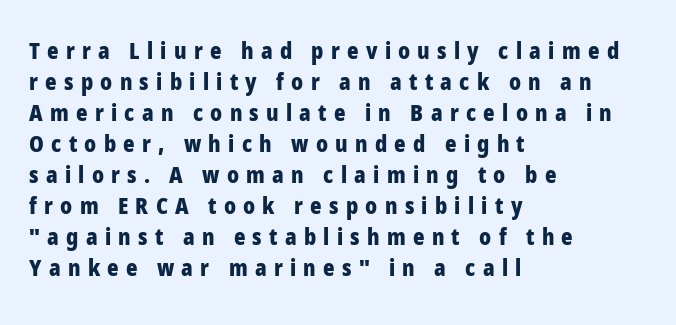
{"italic": "no", "bold": "yes", "underline": "no", "align": "left", "line_spacing": "normal", "line_spacing_ratio": 1.41, "letter_spacing": "wide", "letter_spacing_em": 0.33, "glyph_px": 22}
